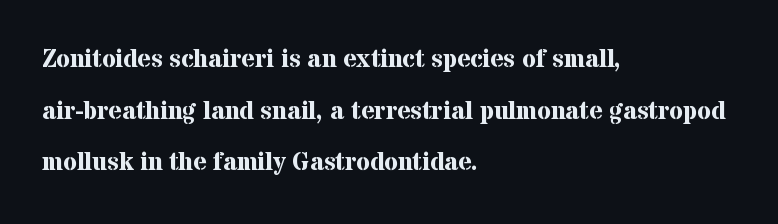
Q: Is the text bold? A: Yes.
Q: Is the text italic (slanted)? A: No, it is upright.
Q: Is the text underlined? A: No.
Q: How is the paragraph aligned? A: Left-aligned.
Q: Is the spacing between letters normal or unusually wide? A: Normal.
Q: Is the spacing between lines tight, normal or loose? A: Loose.
